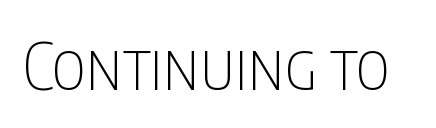
{"serif": "no", "italic": "no", "bold": "no", "weight": "thin", "width": "condensed", "stroke_contrast": "low", "x_height": "large", "monospaced": "no", "underline": "no", "letter_spacing": "normal", "letter_spacing_em": 0.0, "glyph_px": 65}
